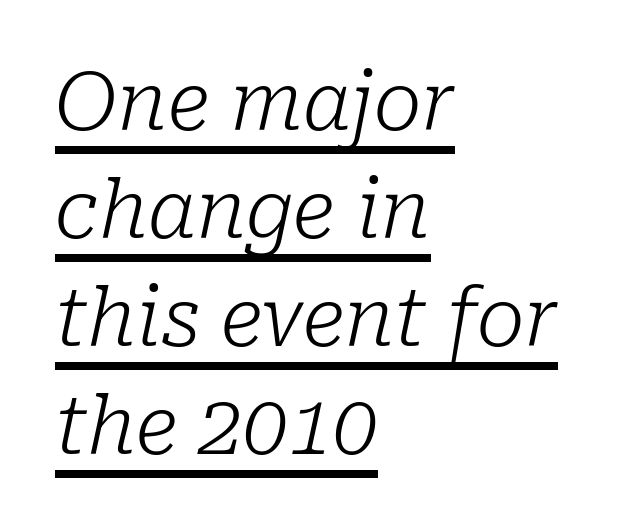
Q: Is the text bold? A: No.
Q: Is the text italic (slanted)? A: Yes, it leans right by about 10 degrees.
Q: Is the typeface a serif or a sans-serif typeface? A: Serif.
Q: Is the text underlined? A: Yes.
Q: How is the paragraph aligned? A: Left-aligned.
Q: Is the spacing between letters normal or unusually wide? A: Normal.
Q: Is the spacing between lines tight, normal or loose? A: Normal.
Q: Width (condensed, normal, or wide)? A: Normal.
Q: Stroke contrast? A: Low.
Q: x-height? A: Medium.
Q: Monospaced? A: No.
